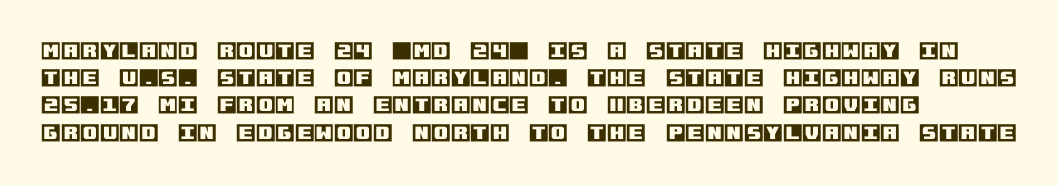
{"italic": "no", "underline": "no", "align": "left", "line_spacing": "normal", "line_spacing_ratio": 1.36, "letter_spacing": "normal", "letter_spacing_em": 0.0, "glyph_px": 20}
